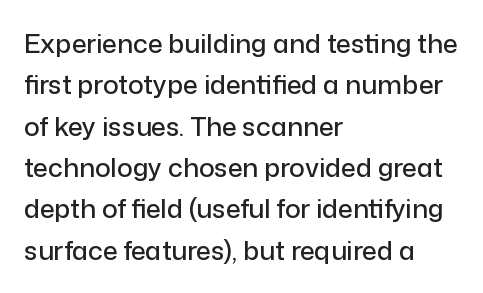
The image shows 26 px text type, upright; set left-aligned, normal line spacing (1.59x), normal letter spacing, not underlined.
